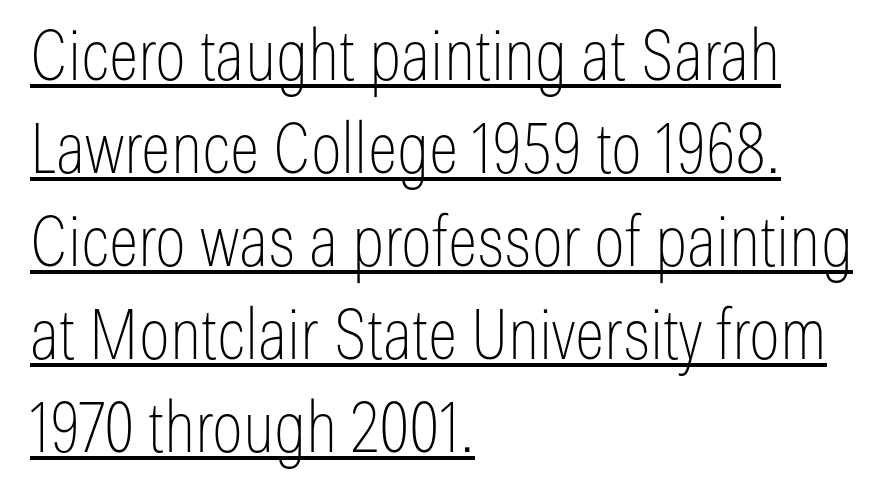
Weight: in the light-to-regular range. The face used here is rendered with its standard letterfit. Do the characters align in a grid? No, the font is proportional. Alignment: flush left.
